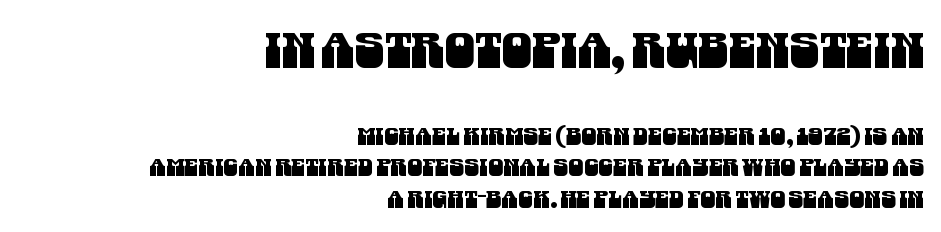
{"serif": "no", "width": "condensed", "stroke_contrast": "medium", "x_height": "large", "monospaced": "no", "underline": "no", "align": "right", "line_spacing": "normal", "line_spacing_ratio": 1.32, "letter_spacing": "normal", "letter_spacing_em": 0.0, "larger_block": "first", "size_ratio": 2.0, "glyph_px": 48}
